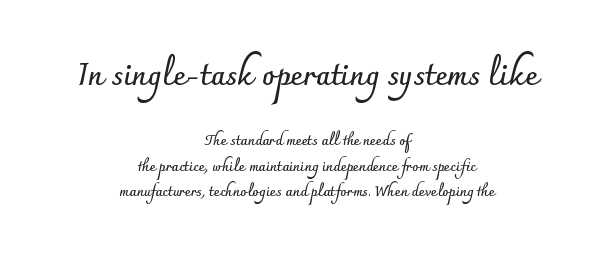
{"serif": "no", "bold": "yes", "weight": "semibold", "width": "normal", "stroke_contrast": "low", "x_height": "small", "monospaced": "no", "underline": "no", "align": "center", "line_spacing_ratio": 1.83, "letter_spacing": "normal", "letter_spacing_em": 0.0, "larger_block": "first", "size_ratio": 2.14, "glyph_px": 30}
